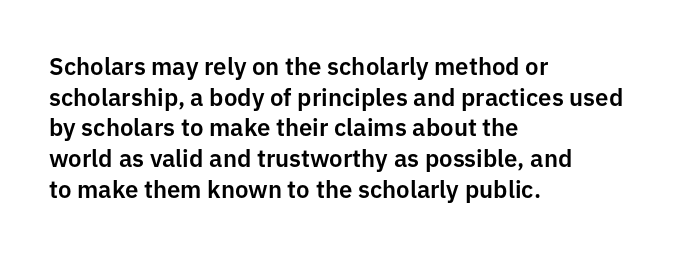
{"italic": "no", "underline": "no", "align": "left", "line_spacing": "normal", "line_spacing_ratio": 1.28, "letter_spacing": "normal", "letter_spacing_em": 0.0, "glyph_px": 24}
